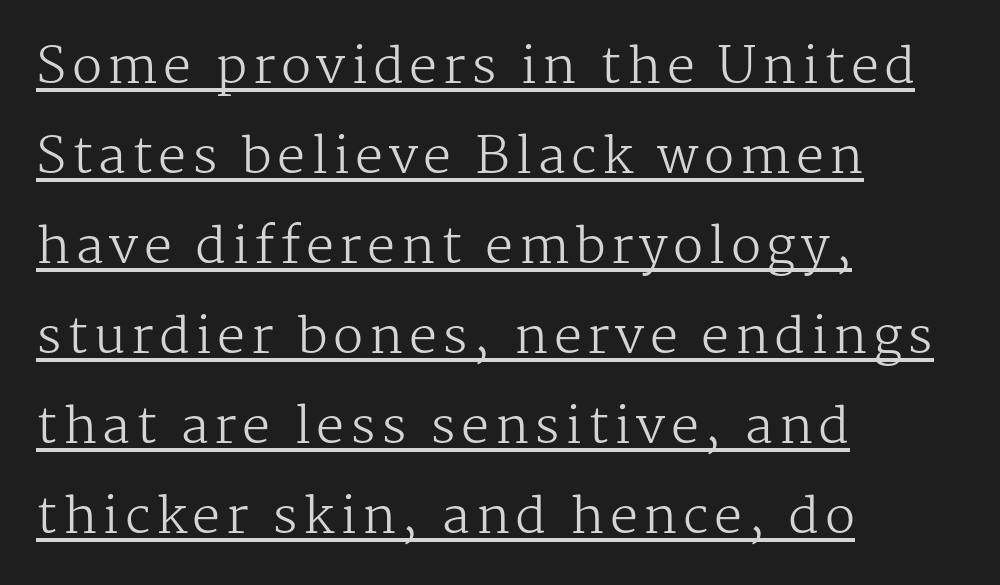
Q: Is the text bold? A: No.
Q: Is the text italic (slanted)? A: No, it is upright.
Q: Is the typeface a serif or a sans-serif typeface? A: Serif.
Q: Is the text underlined? A: Yes.
Q: How is the paragraph aligned? A: Left-aligned.
Q: Width (condensed, normal, or wide)? A: Normal.
Q: Stroke contrast? A: Medium.
Q: x-height? A: Medium.
Q: Monospaced? A: No.
